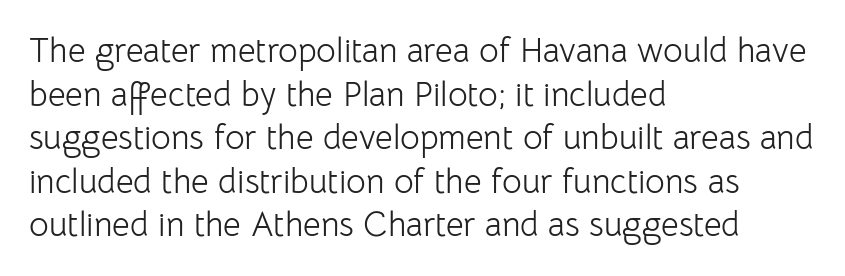
{"serif": "no", "italic": "no", "bold": "no", "weight": "light", "width": "normal", "stroke_contrast": "low", "x_height": "medium", "monospaced": "no", "underline": "no", "align": "left", "line_spacing": "normal", "line_spacing_ratio": 1.28, "letter_spacing": "normal", "letter_spacing_em": 0.0, "glyph_px": 34}
